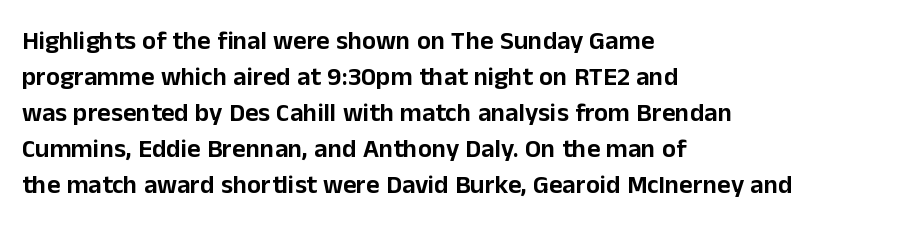
{"italic": "no", "underline": "no", "align": "left", "line_spacing": "normal", "line_spacing_ratio": 1.38, "letter_spacing": "normal", "letter_spacing_em": 0.0, "glyph_px": 26}
